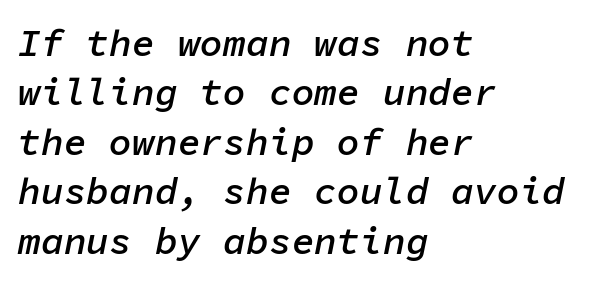
{"italic": "yes", "lean": "right", "slant_degrees": 11, "bold": "semi", "weight": "semibold", "width": "normal", "stroke_contrast": "low", "x_height": "medium", "monospaced": "yes", "underline": "no", "align": "left", "line_spacing": "normal", "line_spacing_ratio": 1.3, "letter_spacing": "normal", "letter_spacing_em": 0.0, "glyph_px": 38}
